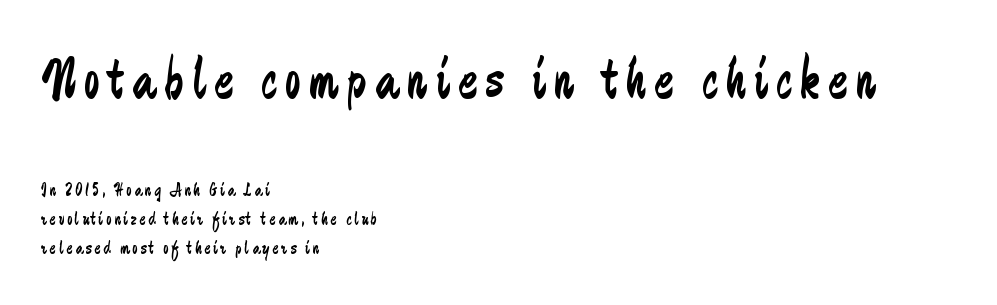
Spacing verdict: proportional, widths tailored to each character. This reads as an unemphasized weight, regular at the heaviest. Which margin do the lines hug? The left one — the right edge is uneven.
